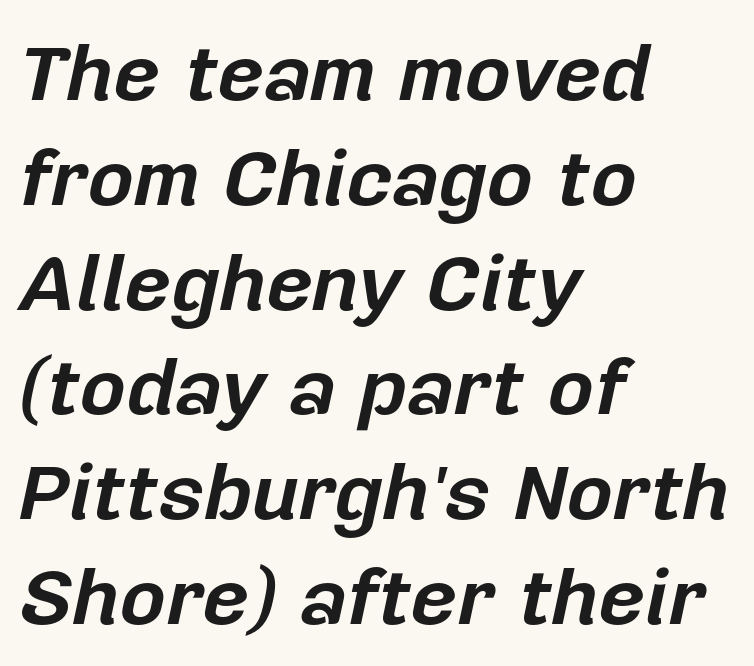
{"italic": "yes", "lean": "right", "slant_degrees": 12, "bold": "yes", "weight": "bold", "width": "normal", "stroke_contrast": "low", "x_height": "medium", "monospaced": "no", "underline": "no", "align": "left", "line_spacing": "normal", "line_spacing_ratio": 1.31, "letter_spacing": "normal", "letter_spacing_em": 0.0, "glyph_px": 80}
